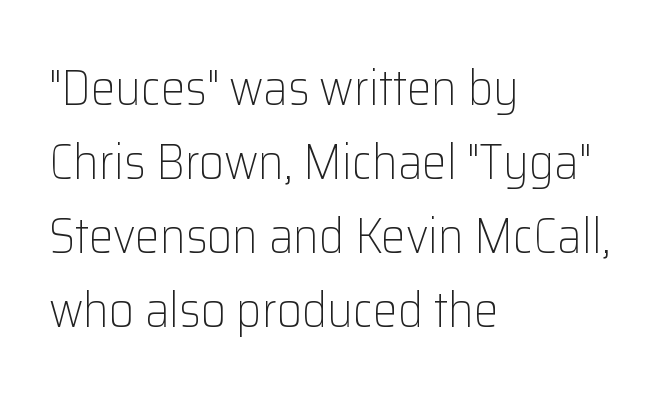
Q: Is the text bold? A: No.
Q: Is the text italic (slanted)? A: No, it is upright.
Q: Is the typeface a serif or a sans-serif typeface? A: Sans-serif.
Q: Is the text underlined? A: No.
Q: How is the paragraph aligned? A: Left-aligned.
Q: Is the spacing between letters normal or unusually wide? A: Normal.
Q: Is the spacing between lines tight, normal or loose? A: Normal.
Q: Width (condensed, normal, or wide)? A: Normal.
Q: Stroke contrast? A: Low.
Q: x-height? A: Medium.
Q: Monospaced? A: No.
